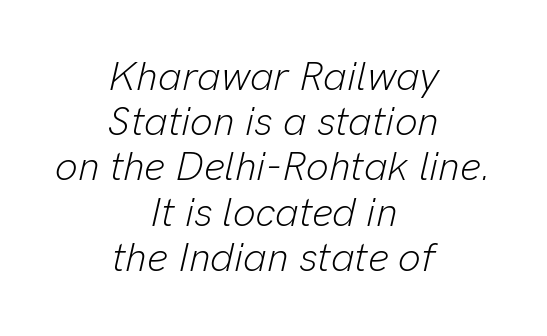
Q: Is the text bold? A: No.
Q: Is the text italic (slanted)? A: Yes, it leans right by about 13 degrees.
Q: Is the text underlined? A: No.
Q: How is the paragraph aligned? A: Centered.
Q: Is the spacing between letters normal or unusually wide? A: Normal.
Q: Is the spacing between lines tight, normal or loose? A: Tight.
Q: Width (condensed, normal, or wide)? A: Normal.
Q: Stroke contrast? A: Low.
Q: x-height? A: Medium.
Q: Monospaced? A: No.
